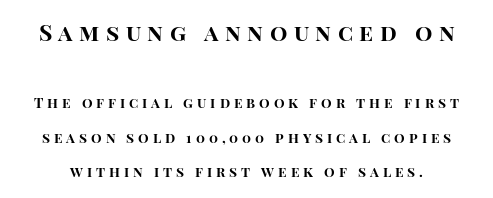
Q: Is the text bold? A: Yes.
Q: Is the text italic (slanted)? A: No, it is upright.
Q: Is the text underlined? A: No.
Q: Is the spacing between letters normal or unusually wide? A: Unusually wide.
Q: Is the spacing between lines tight, normal or loose? A: Loose.
Q: Which block of text is set in a larger size, the first (top) or the second (bottom)? A: The first (top) one.
